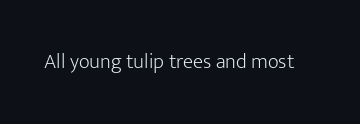
The passage shown is not underscored anywhere. The font's upright variant was chosen for this text. Stems here are at most as thick as an everyday book face. Observe the ordinary spacing: letters are neighbours, not strangers.
